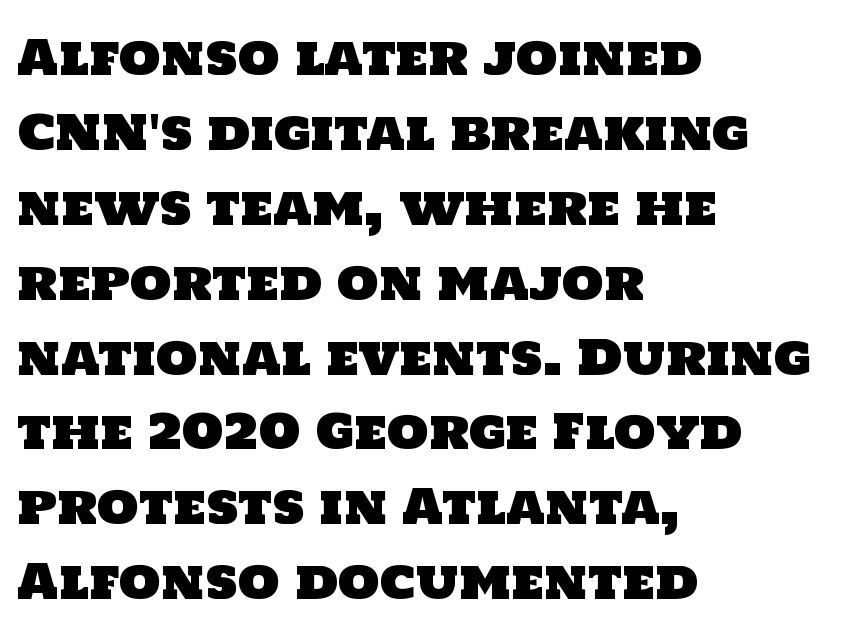
Default kerning and tracking; the words read as compact shapes. The vertical gap from one line to the next is medium. Words float on clear page, feet unadorned. No feet cap the strokes, marking this as sans-serif type. Looks like regular typesetting: each glyph gets only the width it needs.
